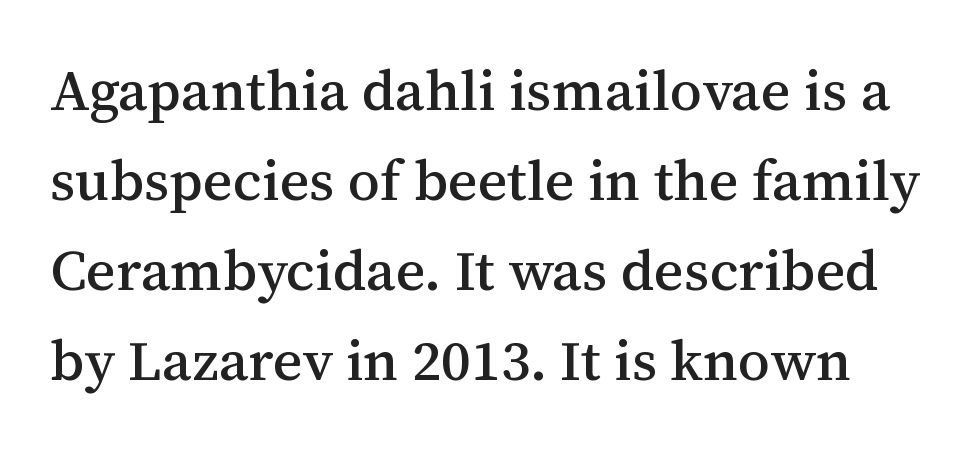
{"serif": "yes", "italic": "no", "width": "normal", "stroke_contrast": "medium", "x_height": "medium", "monospaced": "no", "underline": "no", "line_spacing": "normal", "line_spacing_ratio": 1.58, "letter_spacing": "normal", "letter_spacing_em": 0.0, "glyph_px": 57}
